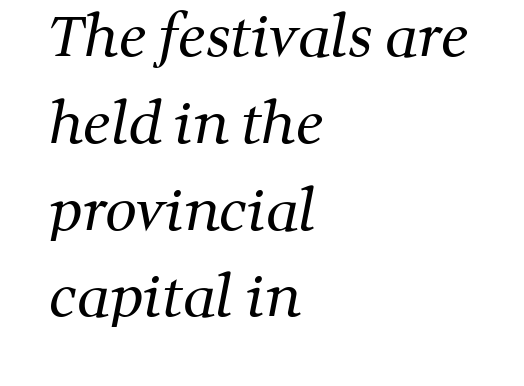
The strip under each line holds only bare page. These lines are set flush left with a ragged right edge. Typographically, this falls in the serif category. Varying glyph widths throughout — classic text-font behaviour. Compared with a typical body face, this is equally light or lighter still. The line-height multiplier appears to be the usual default.
